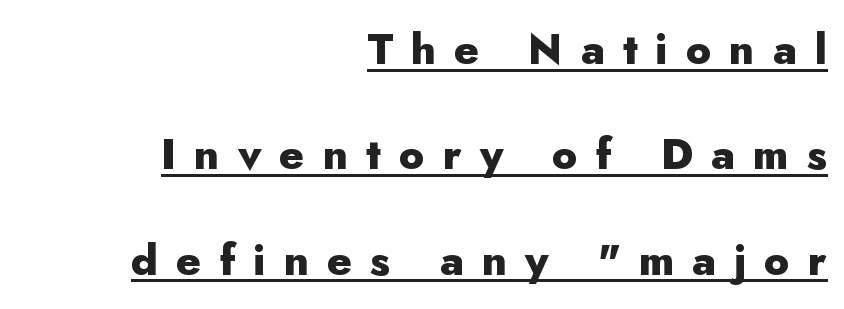
{"serif": "no", "italic": "no", "bold": "yes", "weight": "heavy", "width": "normal", "stroke_contrast": "low", "x_height": "small", "monospaced": "no", "underline": "yes", "align": "right", "line_spacing": "loose", "line_spacing_ratio": 2.45, "letter_spacing": "wide", "letter_spacing_em": 0.42, "glyph_px": 43}
